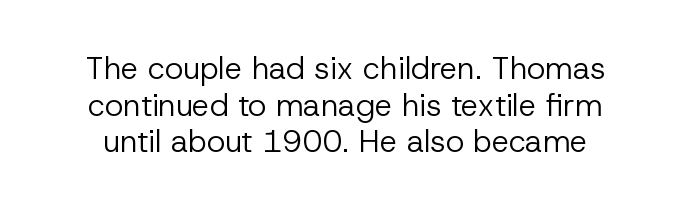
The characters display no serif detailing; their extremities are plain. Proportional: the letters do not fall into vertical columns. The letterforms sit shoulder to shoulder at normal distance. Is the type heavy? It reads as light-to-regular instead. The space beneath each line is pristine and unruled.
